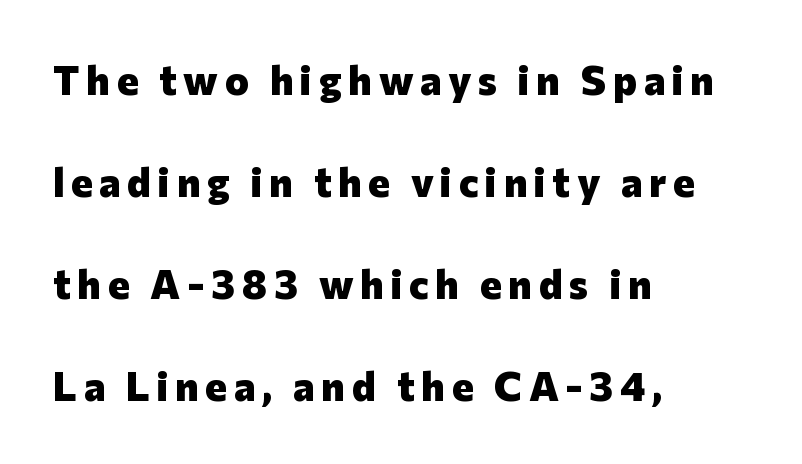
No italicization has been applied; the sample stays upright. Proportional: the letters do not fall into vertical columns. If you measured baseline to baseline, you'd find a long distance. The setting favours the left margin, as ordinary paragraphs usually do. Strokes here are thick enough to call this a true bold.
